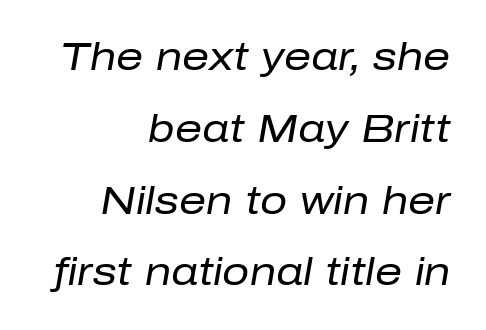
The image shows 38 px regular-weight type, italic (leaning right); set right-aligned, line spacing 1.89x, normal letter spacing, not underlined; low stroke contrast and a medium x-height.
